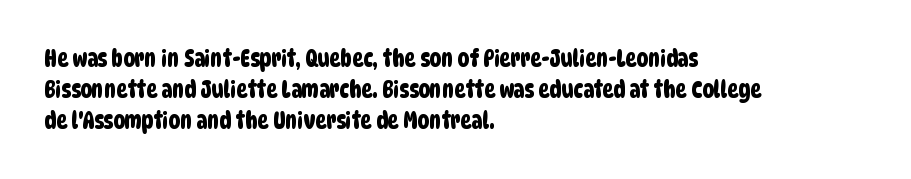
Spacing between characters is what you'd get straight out of the box. Evenly set lines give the paragraph a standard silhouette. Clear beneath every line of the passage. These lines are set flush left with a ragged right edge.
